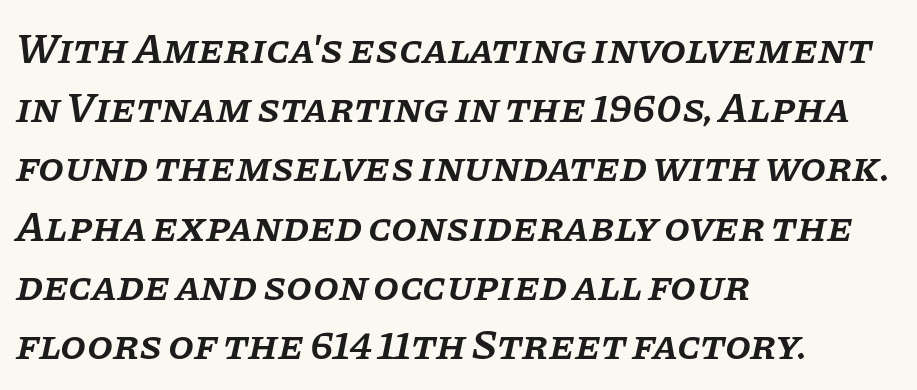
The image shows 42 px semibold serif type, italic (leaning right); set left-aligned, normal line spacing (1.41x), normal letter spacing, not underlined; low stroke contrast and a large x-height.
